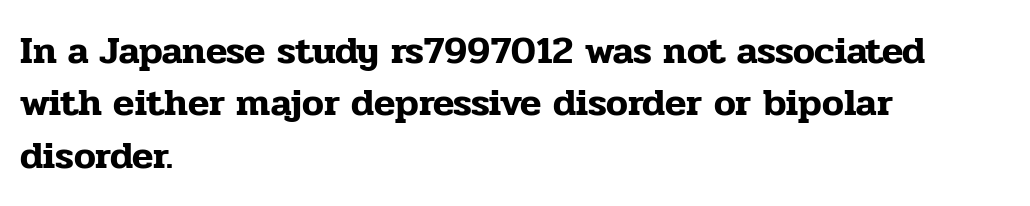
The image shows 39 px serif type, upright; set left-aligned, normal line spacing (1.34x), normal letter spacing, not underlined; low stroke contrast and a medium x-height.
